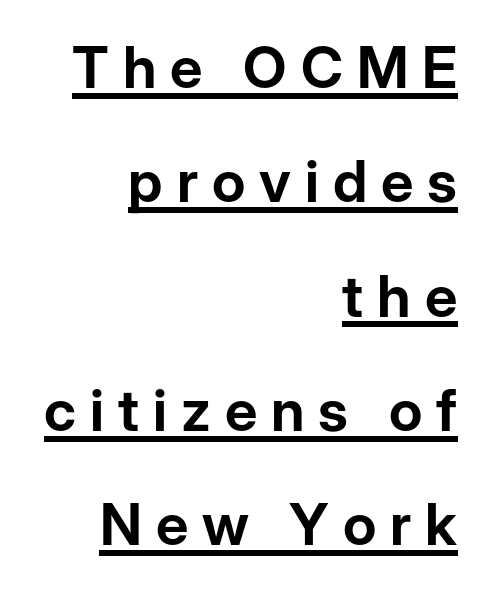
{"serif": "no", "italic": "no", "width": "normal", "stroke_contrast": "low", "x_height": "medium", "monospaced": "no", "underline": "yes", "align": "right", "line_spacing": "loose", "line_spacing_ratio": 1.97, "letter_spacing": "wide", "letter_spacing_em": 0.24, "glyph_px": 58}
